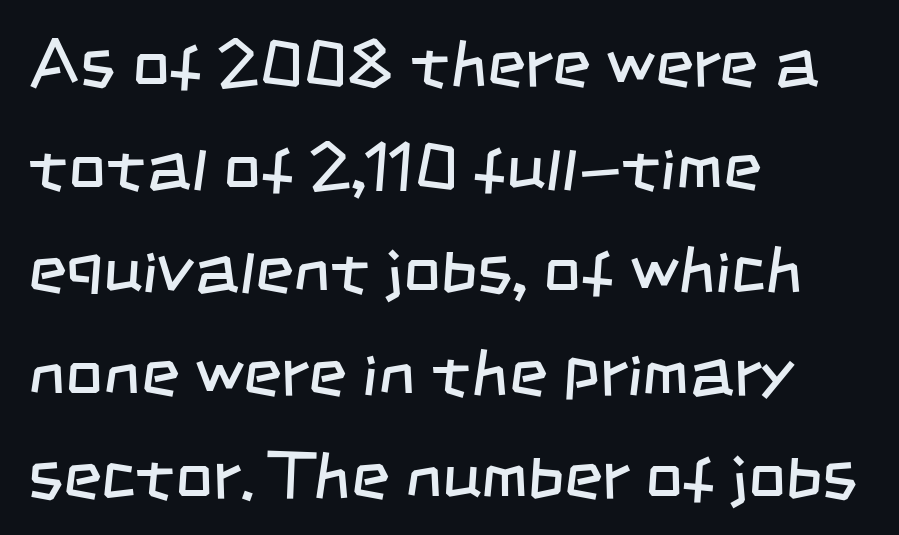
Q: Is the text bold? A: No.
Q: Is the typeface a serif or a sans-serif typeface? A: Sans-serif.
Q: Is the text underlined? A: No.
Q: How is the paragraph aligned? A: Left-aligned.
Q: Is the spacing between letters normal or unusually wide? A: Normal.
Q: Is the spacing between lines tight, normal or loose? A: Normal.
Q: Width (condensed, normal, or wide)? A: Condensed.
Q: Stroke contrast? A: Low.
Q: x-height? A: Large.
Q: Monospaced? A: No.
